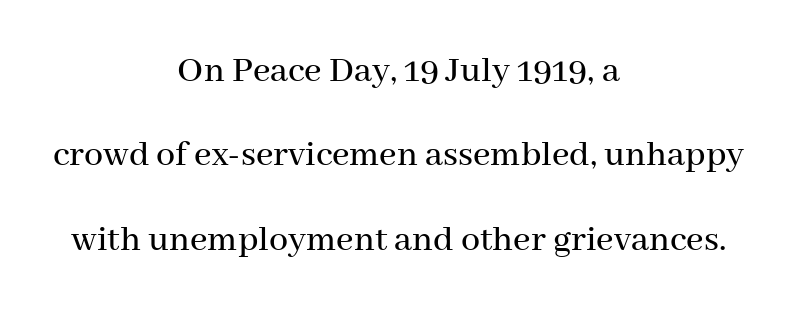
The image shows 38 px serif type, upright; set centered, loose line spacing (2.22x), normal letter spacing, not underlined; medium stroke contrast and a medium x-height.
